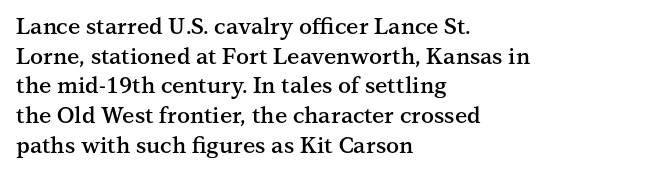
No word sits above an underline. Look at the stroke-to-counter ratio: somewhat heavy, a semibold. When letters stand straight like this, we call the style roman or upright. Observe the ordinary spacing: letters are neighbours, not strangers. The space between consecutive lines is moderate.
